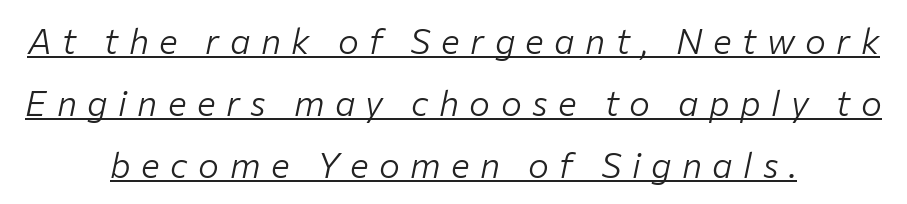
Q: Is the text bold? A: No.
Q: Is the text italic (slanted)? A: Yes, it leans right by about 12 degrees.
Q: Is the text underlined? A: Yes.
Q: How is the paragraph aligned? A: Centered.
Q: Is the spacing between letters normal or unusually wide? A: Unusually wide.
Q: Width (condensed, normal, or wide)? A: Normal.
Q: Stroke contrast? A: Low.
Q: x-height? A: Medium.
Q: Monospaced? A: No.
